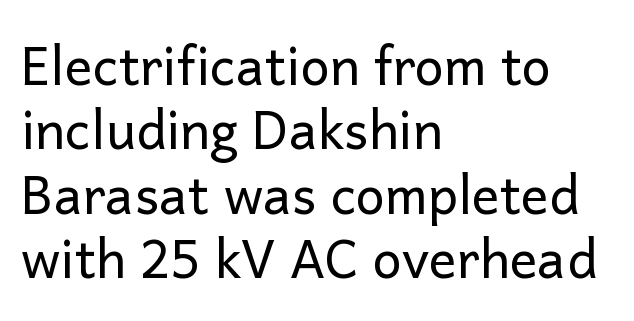
Q: Is the text bold? A: No.
Q: Is the text italic (slanted)? A: No, it is upright.
Q: Is the typeface a serif or a sans-serif typeface? A: Sans-serif.
Q: Is the text underlined? A: No.
Q: How is the paragraph aligned? A: Left-aligned.
Q: Is the spacing between letters normal or unusually wide? A: Normal.
Q: Width (condensed, normal, or wide)? A: Normal.
Q: Stroke contrast? A: Low.
Q: x-height? A: Medium.
Q: Monospaced? A: No.
